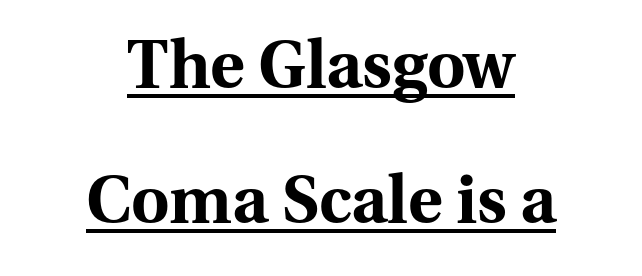
These lines carry a lot of weight — the face is fully bold. Leading is clearly above the norm, producing a sparse column. This rendering employs a face with finishing strokes, i.e., a serif. The face used here appears with an underline applied. Rendered with straight, roman letterforms.
